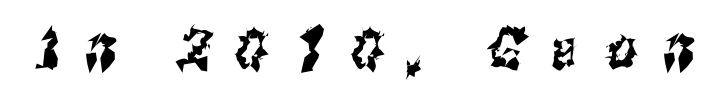
{"serif": "no", "width": "condensed", "stroke_contrast": "medium", "x_height": "medium", "monospaced": "no", "underline": "no", "letter_spacing": "wide", "letter_spacing_em": 0.45, "glyph_px": 58}
